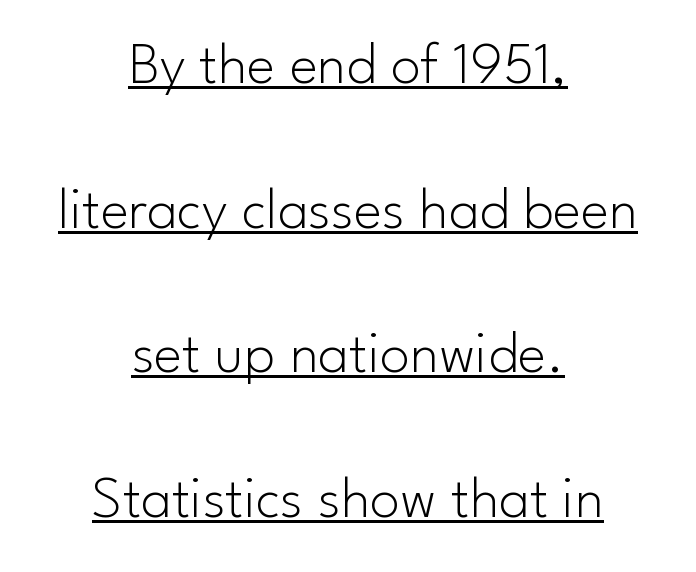
Q: Is the text bold? A: No.
Q: Is the text italic (slanted)? A: No, it is upright.
Q: Is the typeface a serif or a sans-serif typeface? A: Sans-serif.
Q: Is the text underlined? A: Yes.
Q: How is the paragraph aligned? A: Centered.
Q: Is the spacing between letters normal or unusually wide? A: Normal.
Q: Is the spacing between lines tight, normal or loose? A: Loose.
Q: Width (condensed, normal, or wide)? A: Normal.
Q: Stroke contrast? A: Low.
Q: x-height? A: Small.
Q: Monospaced? A: No.
